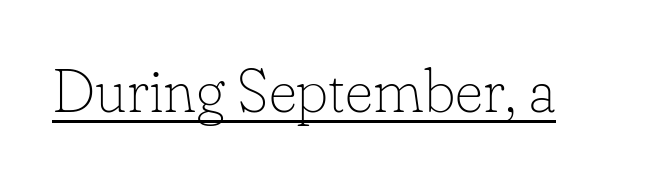
The rendering uses natural spacing where letterforms have individual widths. Vertical strokes here are truly vertical. Every word sits above its own underline. Compared with a typical body face, this is equally light or lighter still.
